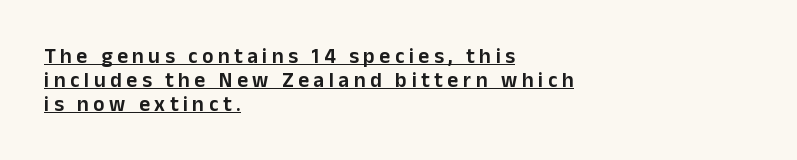
These lines have a slow, spaced-out rhythm from letter to letter. Italic: no, the glyphs are upright roman. What decoration does the sample have? An underline. One glance says dense: line gaps are narrower than usual. Horizontal alignment here is leftward, the default for most running prose.
